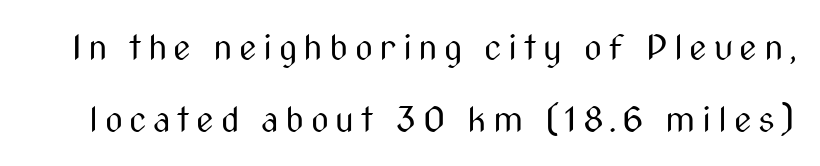
The image shows 35 px regular-weight, condensed sans-serif type, upright; set loose line spacing (2.05x), not underlined; medium stroke contrast and a medium x-height.
